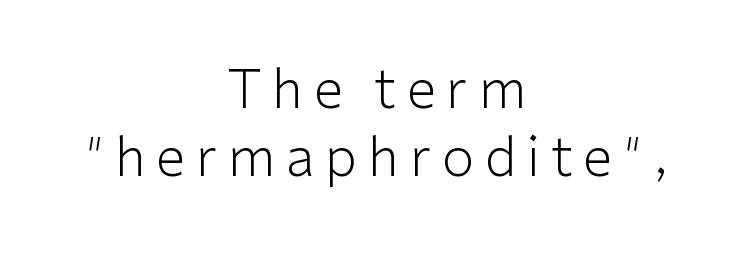
These lines are rendered in a variable-pitch font. Leading: standard. The space directly below the letters is spotless. Which margin do the lines hug? Neither — every line sits in the middle. Characters follow at a spacing far wider than the type designer built in. Unlike italic type, these characters show no tilt at all.
